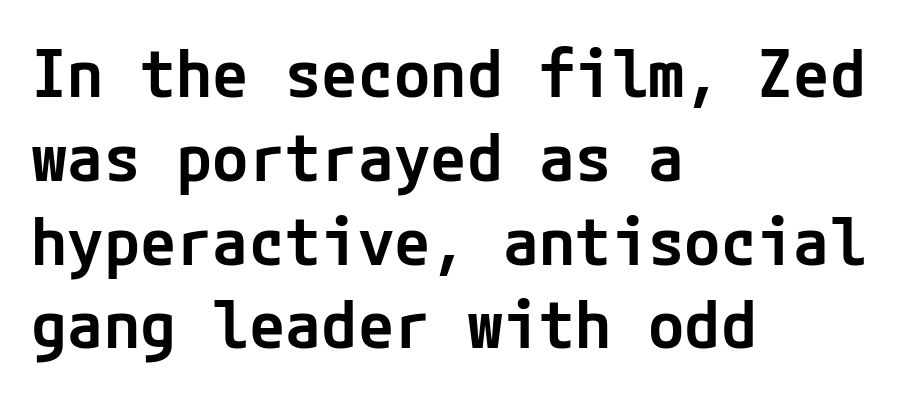
Q: Is the text bold? A: Semi-bold.
Q: Is the text italic (slanted)? A: No, it is upright.
Q: Is the typeface a serif or a sans-serif typeface? A: Sans-serif.
Q: Is the text underlined? A: No.
Q: How is the paragraph aligned? A: Left-aligned.
Q: Is the spacing between letters normal or unusually wide? A: Normal.
Q: Is the spacing between lines tight, normal or loose? A: Normal.
Q: Width (condensed, normal, or wide)? A: Normal.
Q: Stroke contrast? A: Low.
Q: x-height? A: Medium.
